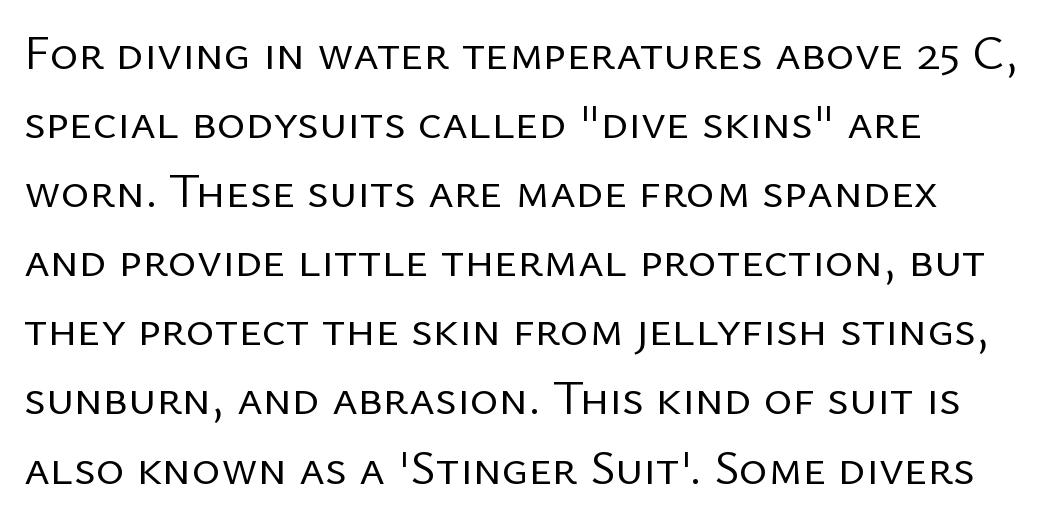
{"serif": "no", "italic": "no", "bold": "no", "weight": "regular", "width": "normal", "stroke_contrast": "low", "x_height": "medium", "monospaced": "no", "underline": "no", "align": "left", "line_spacing": "normal", "line_spacing_ratio": 1.41, "letter_spacing": "normal", "letter_spacing_em": 0.0, "glyph_px": 49}
